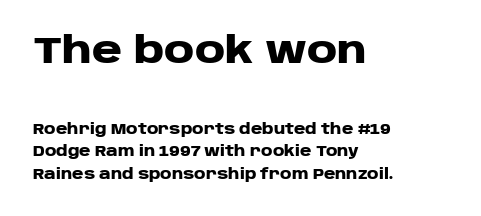
{"serif": "no", "italic": "no", "bold": "yes", "weight": "heavy", "width": "wide", "stroke_contrast": "low", "x_height": "large", "monospaced": "no", "underline": "no", "align": "left", "line_spacing": "normal", "line_spacing_ratio": 1.6, "letter_spacing": "normal", "letter_spacing_em": 0.0, "larger_block": "first", "size_ratio": 2.64, "glyph_px": 37}
